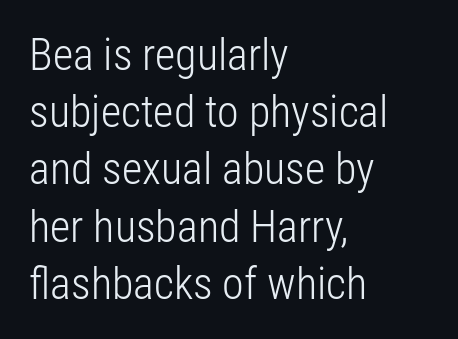
The image shows 44 px light, condensed sans-serif type, upright; set left-aligned, normal line spacing (1.3x), normal letter spacing, not underlined; low stroke contrast and a medium x-height.
